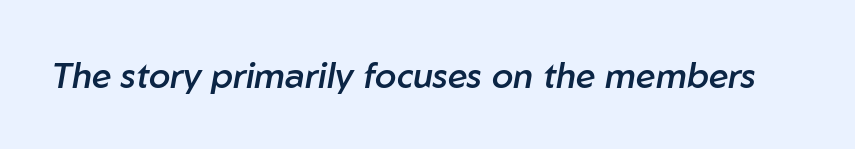
Q: Is the text bold? A: Semi-bold.
Q: Is the text italic (slanted)? A: Yes, it leans right by about 10 degrees.
Q: Is the text underlined? A: No.
Q: Is the spacing between letters normal or unusually wide? A: Normal.
Q: Width (condensed, normal, or wide)? A: Normal.
Q: Stroke contrast? A: Low.
Q: x-height? A: Medium.
Q: Monospaced? A: No.
